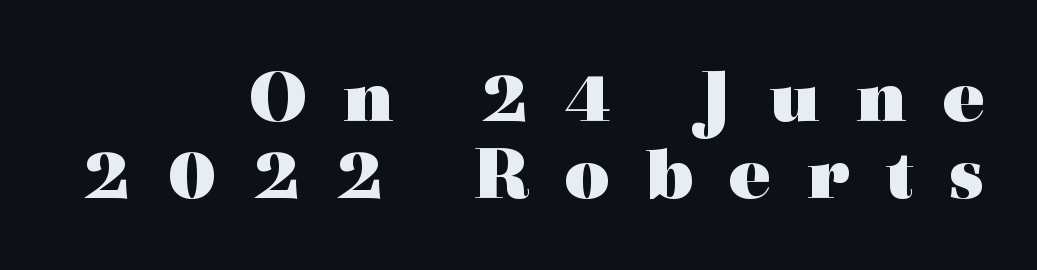
{"serif": "yes", "italic": "no", "bold": "yes", "weight": "heavy", "width": "wide", "x_height": "medium", "monospaced": "no", "underline": "no", "align": "right", "line_spacing": "tight", "line_spacing_ratio": 0.98, "letter_spacing": "wide", "letter_spacing_em": 0.44, "glyph_px": 79}
